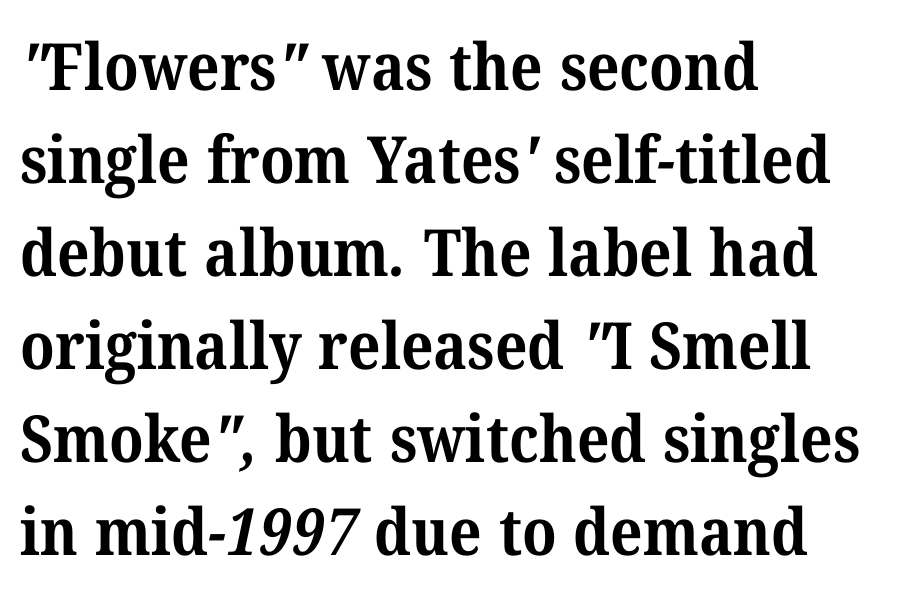
{"serif": "yes", "bold": "yes", "weight": "bold", "width": "normal", "stroke_contrast": "medium", "x_height": "medium", "monospaced": "no", "underline": "no", "align": "left", "line_spacing": "normal", "line_spacing_ratio": 1.43, "letter_spacing": "normal", "letter_spacing_em": 0.0, "glyph_px": 65}
